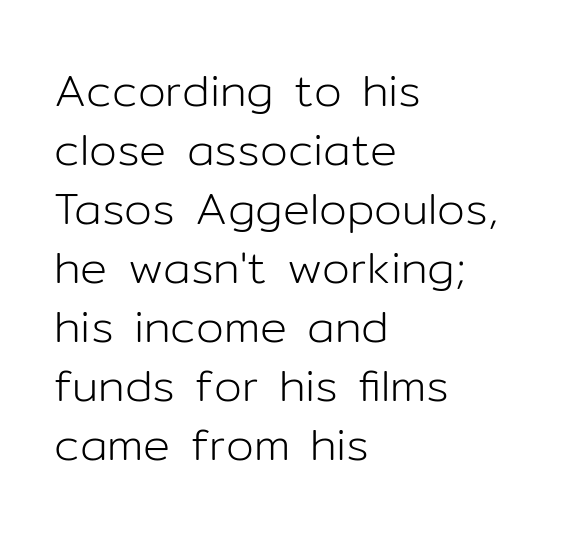
Between one letter and the next there's only the usual sliver of space. Upright lettering throughout. Descender tails drop into unmarked territory. Caption: face not bold, strokes unweighted. The face used here is proportionally spaced, like ordinary book or web type.
